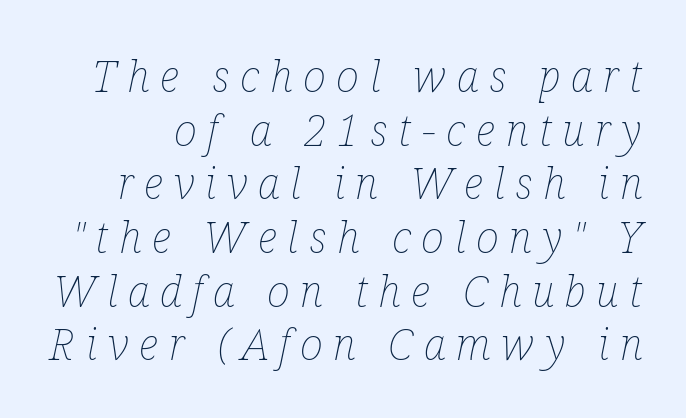
Think standard paragraph weight, or any step lighter than that. Designer's note — italics engaged. Here the glyphs are tracked loosely, breaking word shapes into spaced letters. A clean baseline with only descenders dipping below it.
